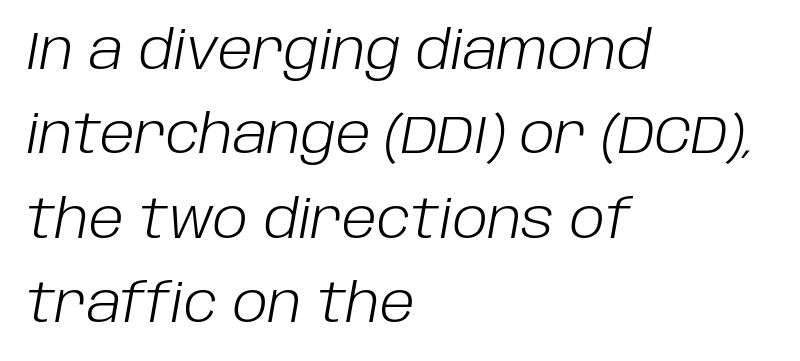
The image shows 53 px light type, italic (leaning right); set left-aligned, normal line spacing (1.59x), normal letter spacing, not underlined; low stroke contrast and a large x-height.
